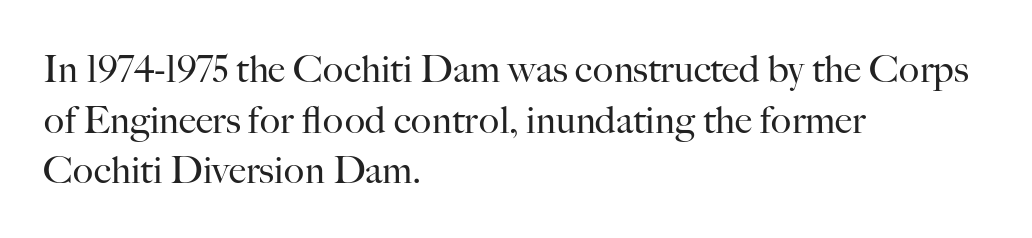
Italic: no, the glyphs are upright roman. Does the type have serifs? Yes, each stem ends in a small foot. The zone under the glyphs is completely vacant. Words appear dense and cohesive because spacing is normal.
